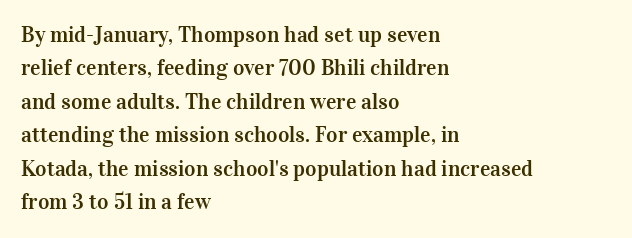
Q: Is the text italic (slanted)? A: No, it is upright.
Q: Is the text underlined? A: No.
Q: How is the paragraph aligned? A: Left-aligned.
Q: Is the spacing between letters normal or unusually wide? A: Normal.
Q: Is the spacing between lines tight, normal or loose? A: Normal.
